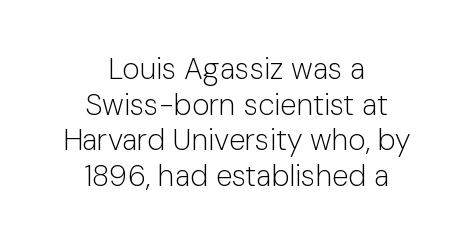
Nope, no serifs anywhere on these letters. The face used here is rendered with its standard letterfit. The gap between lines stays unmarked. Unbolded letterforms with no extra heft.
